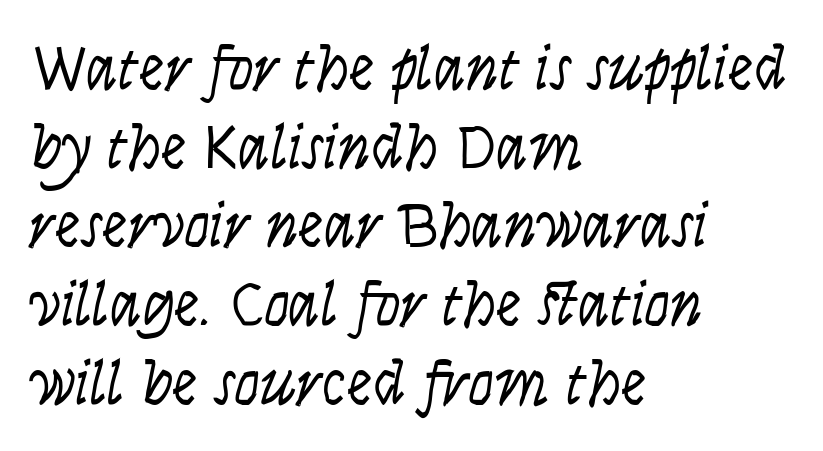
Q: Is the text bold? A: No.
Q: Is the text italic (slanted)? A: Yes, it leans right by about 9 degrees.
Q: Is the text underlined? A: No.
Q: How is the paragraph aligned? A: Left-aligned.
Q: Is the spacing between letters normal or unusually wide? A: Normal.
Q: Width (condensed, normal, or wide)? A: Condensed.
Q: Stroke contrast? A: Low.
Q: x-height? A: Large.
Q: Monospaced? A: No.
